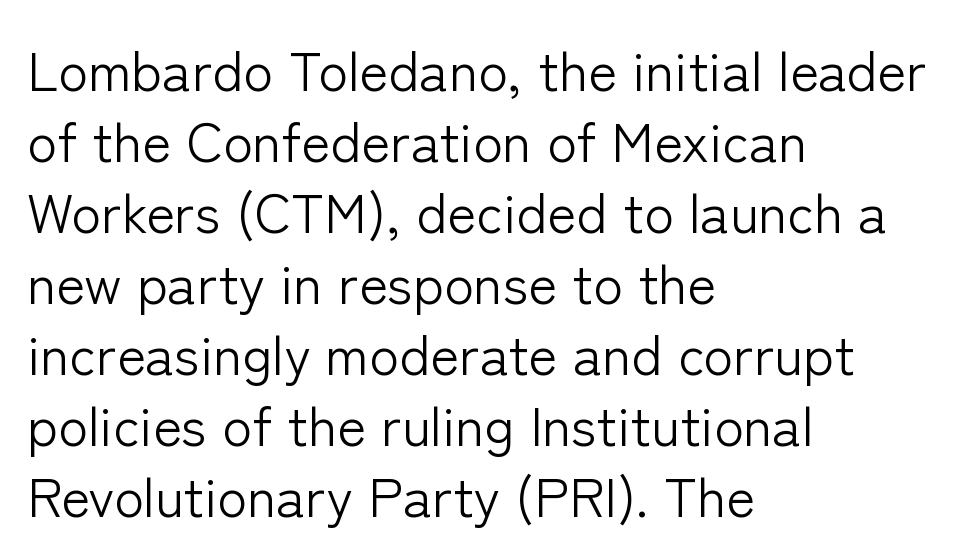
The image shows 55 px light sans-serif type, upright; set left-aligned, normal line spacing (1.29x), normal letter spacing, not underlined; low stroke contrast and a medium x-height.
